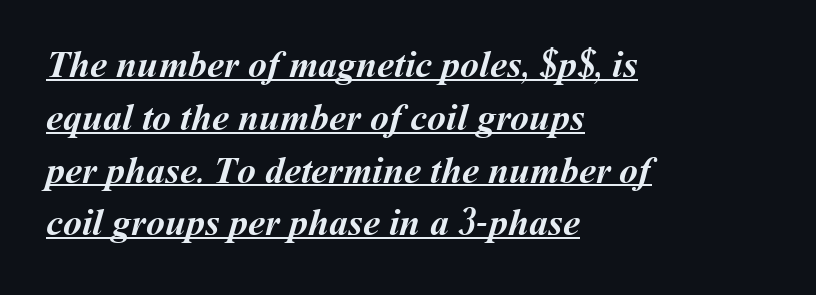
{"bold": "yes", "weight": "semibold", "width": "normal", "stroke_contrast": "medium", "x_height": "medium", "monospaced": "no", "underline": "yes", "align": "left", "line_spacing": "normal", "line_spacing_ratio": 1.39, "letter_spacing": "normal", "letter_spacing_em": 0.0, "glyph_px": 38}
